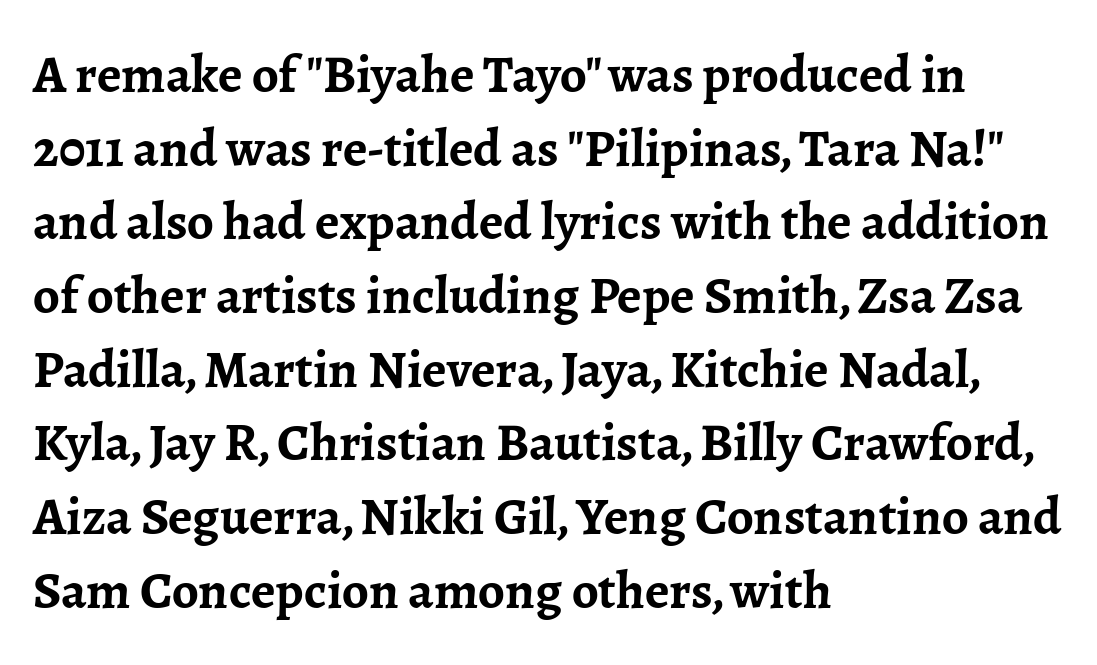
{"serif": "yes", "italic": "no", "bold": "yes", "weight": "semibold", "width": "normal", "stroke_contrast": "low", "x_height": "medium", "monospaced": "no", "underline": "no", "align": "left", "line_spacing": "normal", "line_spacing_ratio": 1.39, "letter_spacing": "normal", "letter_spacing_em": 0.0, "glyph_px": 53}
